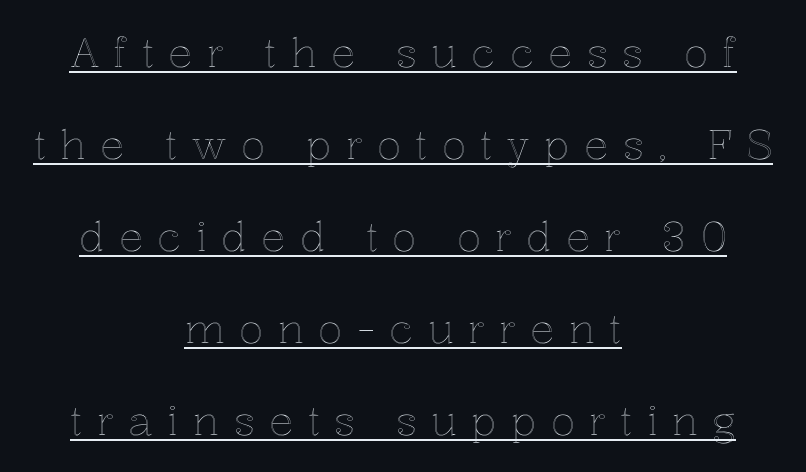
{"italic": "no", "width": "normal", "x_height": "medium", "monospaced": "no", "underline": "yes", "align": "center", "line_spacing": "loose", "line_spacing_ratio": 2.3, "letter_spacing": "wide", "letter_spacing_em": 0.36, "glyph_px": 40}
